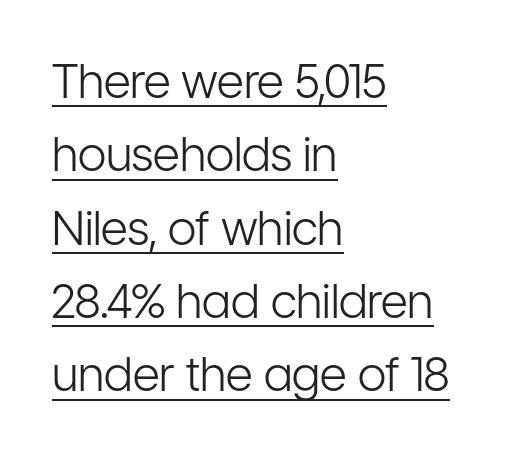
{"serif": "no", "italic": "no", "bold": "no", "weight": "light", "width": "condensed", "stroke_contrast": "low", "x_height": "medium", "monospaced": "no", "underline": "yes", "align": "left", "line_spacing": "normal", "line_spacing_ratio": 1.56, "letter_spacing": "normal", "letter_spacing_em": 0.0, "glyph_px": 47}
